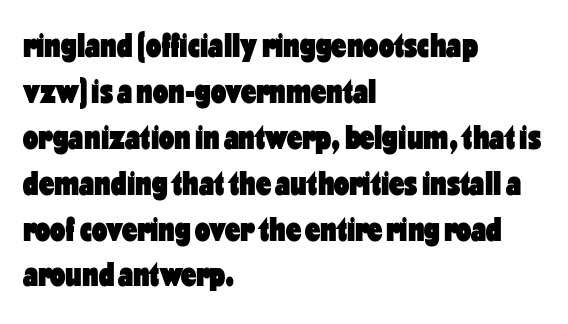
{"serif": "no", "italic": "no", "bold": "yes", "weight": "heavy", "width": "condensed", "stroke_contrast": "low", "x_height": "medium", "monospaced": "no", "underline": "no", "align": "left", "line_spacing": "normal", "line_spacing_ratio": 1.35, "letter_spacing": "normal", "letter_spacing_em": 0.0, "glyph_px": 34}
